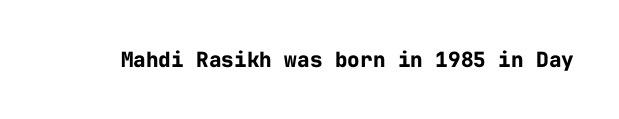
{"italic": "no", "bold": "yes", "underline": "no", "letter_spacing": "normal", "letter_spacing_em": 0.0, "glyph_px": 21}
